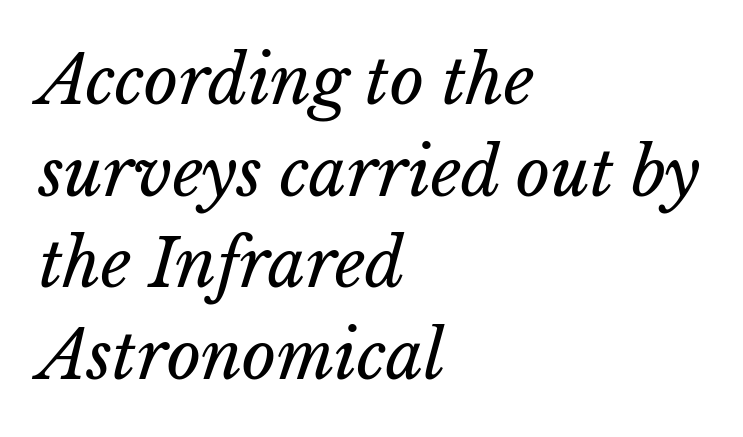
Descenders hang freely into open space. The gaps between neighbouring characters are ordinary and unremarkable. This sample is left-justified, so line endings fall wherever the words run out. Interline gaps are of average width in this sample. Designer's note — italics engaged.
